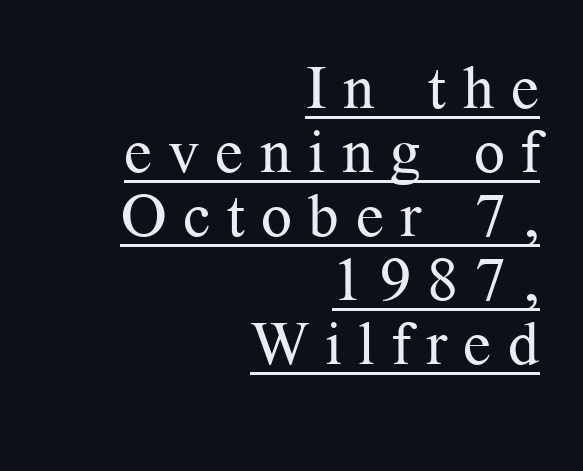
Q: Is the text bold? A: No.
Q: Is the text italic (slanted)? A: No, it is upright.
Q: Is the typeface a serif or a sans-serif typeface? A: Serif.
Q: Is the text underlined? A: Yes.
Q: How is the paragraph aligned? A: Right-aligned.
Q: Is the spacing between letters normal or unusually wide? A: Unusually wide.
Q: Is the spacing between lines tight, normal or loose? A: Tight.
Q: Width (condensed, normal, or wide)? A: Normal.
Q: Stroke contrast? A: Medium.
Q: x-height? A: Medium.
Q: Monospaced? A: No.
